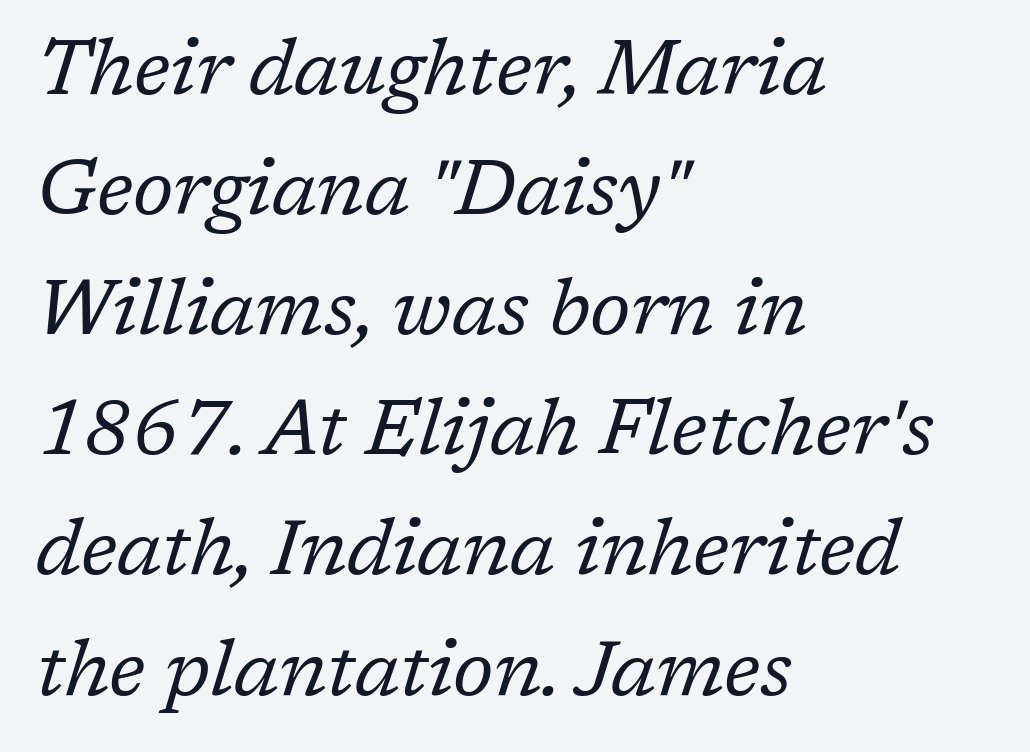
{"serif": "yes", "italic": "yes", "lean": "right", "slant_degrees": 17, "bold": "no", "weight": "regular", "width": "normal", "stroke_contrast": "low", "x_height": "medium", "monospaced": "no", "underline": "no", "align": "left", "line_spacing": "normal", "line_spacing_ratio": 1.54, "letter_spacing": "normal", "letter_spacing_em": 0.0, "glyph_px": 78}
